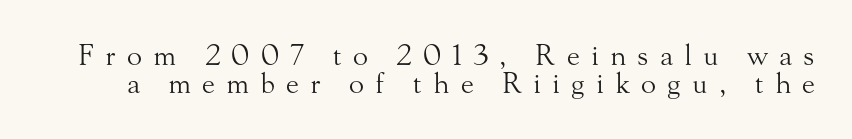
{"serif": "yes", "italic": "no", "bold": "no", "weight": "light", "width": "normal", "stroke_contrast": "medium", "x_height": "small", "monospaced": "no", "underline": "no", "line_spacing": "tight", "line_spacing_ratio": 0.99, "letter_spacing": "wide", "letter_spacing_em": 0.4, "glyph_px": 28}
